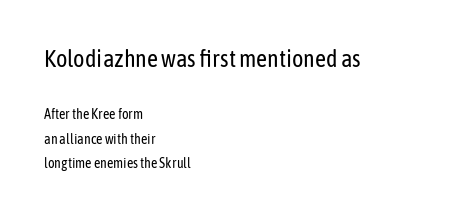
The image shows 24 px text type, upright; set left-aligned, line spacing 1.75x, normal letter spacing, not underlined; the first (top) block is 1.71x larger.
